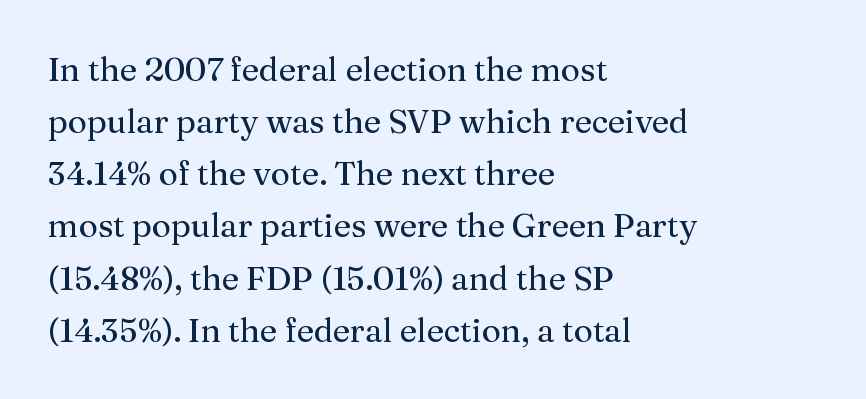
Q: Is the text bold? A: No.
Q: Is the text italic (slanted)? A: No, it is upright.
Q: Is the typeface a serif or a sans-serif typeface? A: Serif.
Q: Is the text underlined? A: No.
Q: How is the paragraph aligned? A: Left-aligned.
Q: Is the spacing between letters normal or unusually wide? A: Normal.
Q: Is the spacing between lines tight, normal or loose? A: Normal.
Q: Width (condensed, normal, or wide)? A: Normal.
Q: Stroke contrast? A: Medium.
Q: x-height? A: Medium.
Q: Monospaced? A: No.
